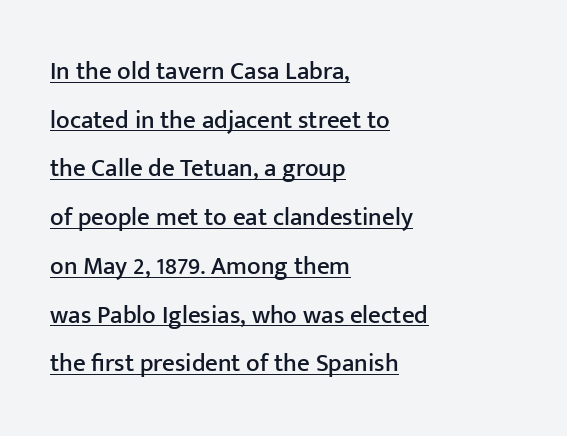
Q: Is the text italic (slanted)? A: No, it is upright.
Q: Is the text underlined? A: Yes.
Q: How is the paragraph aligned? A: Left-aligned.
Q: Is the spacing between letters normal or unusually wide? A: Normal.
Q: Is the spacing between lines tight, normal or loose? A: Loose.
